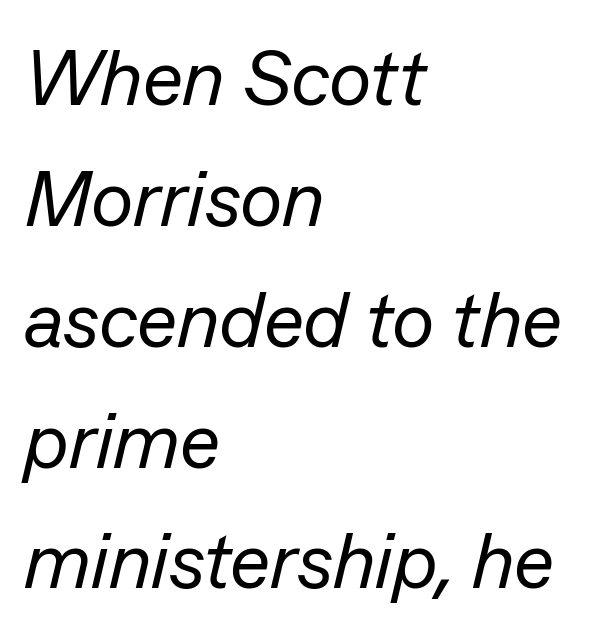
Varying glyph widths throughout — classic text-font behaviour. These lines were composed using italics. Honestly, there is no underline to notice here at all. The text block is weighted toward the left margin, trailing off unevenly rightward.
